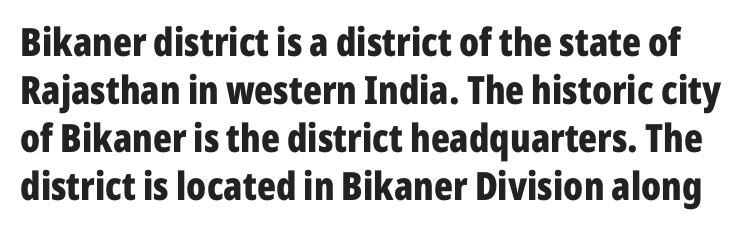
Q: Is the text bold? A: Yes.
Q: Is the text italic (slanted)? A: No, it is upright.
Q: Is the typeface a serif or a sans-serif typeface? A: Sans-serif.
Q: Is the text underlined? A: No.
Q: Is the spacing between letters normal or unusually wide? A: Normal.
Q: Width (condensed, normal, or wide)? A: Condensed.
Q: Stroke contrast? A: Low.
Q: x-height? A: Medium.
Q: Monospaced? A: No.
